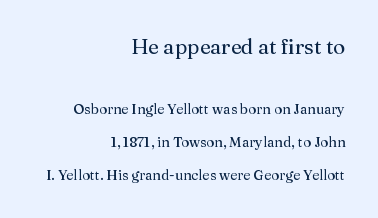
The image shows 21 px text type, upright; set right-aligned, loose line spacing (2.38x), normal letter spacing, not underlined; the first (top) block is 1.5x larger.
